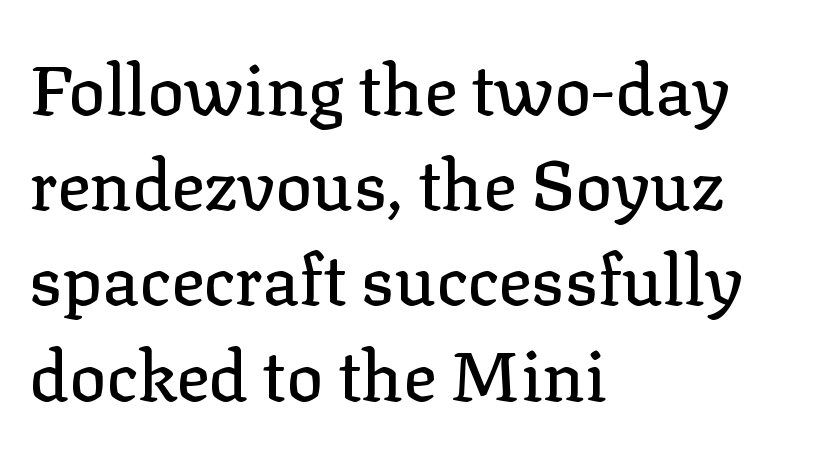
The image shows 69 px serif type, upright; set left-aligned, normal line spacing (1.38x), normal letter spacing, not underlined; low stroke contrast and a medium x-height.
